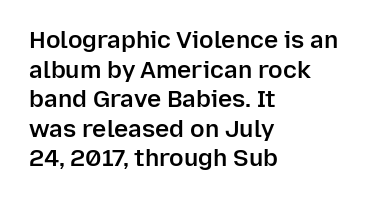
Q: Is the text bold? A: Semi-bold.
Q: Is the text italic (slanted)? A: No, it is upright.
Q: Is the text underlined? A: No.
Q: How is the paragraph aligned? A: Left-aligned.
Q: Is the spacing between letters normal or unusually wide? A: Normal.
